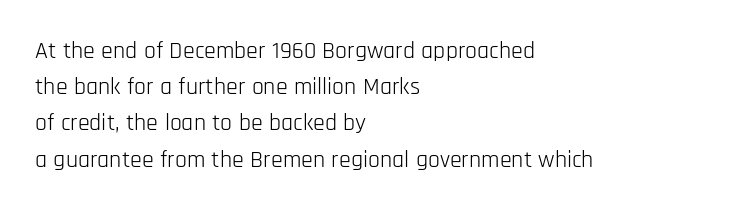
Q: Is the text bold? A: No.
Q: Is the text italic (slanted)? A: No, it is upright.
Q: Is the text underlined? A: No.
Q: How is the paragraph aligned? A: Left-aligned.
Q: Is the spacing between letters normal or unusually wide? A: Normal.
Q: Is the spacing between lines tight, normal or loose? A: Normal.
